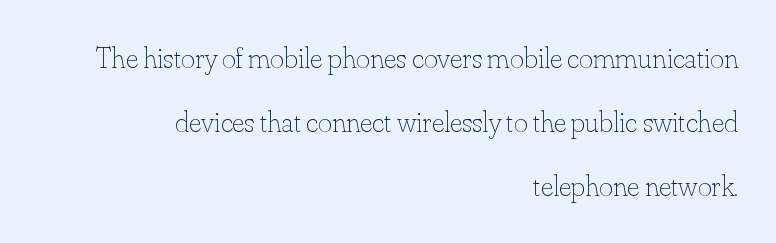
{"italic": "no", "bold": "no", "weight": "thin", "width": "normal", "stroke_contrast": "low", "x_height": "small", "monospaced": "no", "underline": "no", "align": "right", "line_spacing": "loose", "line_spacing_ratio": 2.14, "letter_spacing": "normal", "letter_spacing_em": 0.0, "glyph_px": 30}
